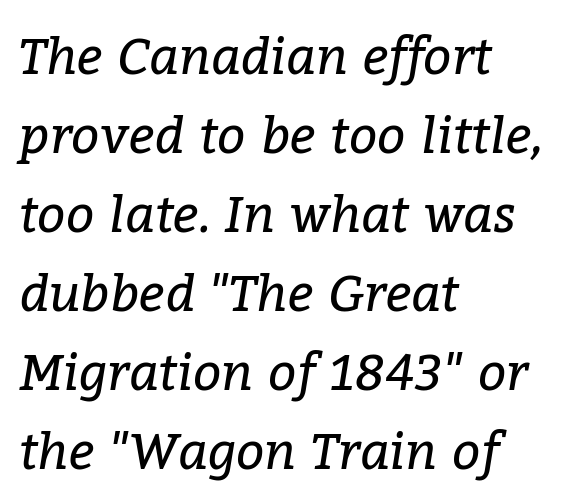
The leading is moderate, giving the passage an even texture. The typesetter chose a ragged-right arrangement here. The axis of the letterforms is tilted away from vertical. The type family on display is of the serif kind. How are the letters spaced? Ordinarily, with no added tracking.
